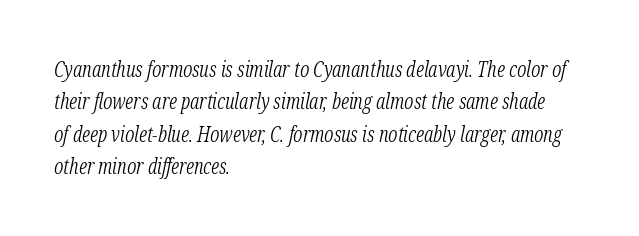
Q: Is the text bold? A: No.
Q: Is the text italic (slanted)? A: Yes, it leans right by about 12 degrees.
Q: Is the text underlined? A: No.
Q: How is the paragraph aligned? A: Left-aligned.
Q: Is the spacing between letters normal or unusually wide? A: Normal.
Q: Is the spacing between lines tight, normal or loose? A: Normal.
